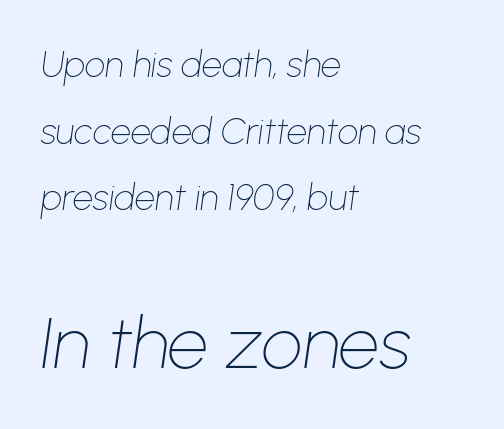
This sample is left-justified, so line endings fall wherever the words run out. Would a proofreader flag this as italicized? Yes. Proportional: the letters do not fall into vertical columns. Nobody drew a line under any word here. The rendering keeps characters at their native spacing. Look at the glyph heights: the lower group is clearly the bigger setting.
